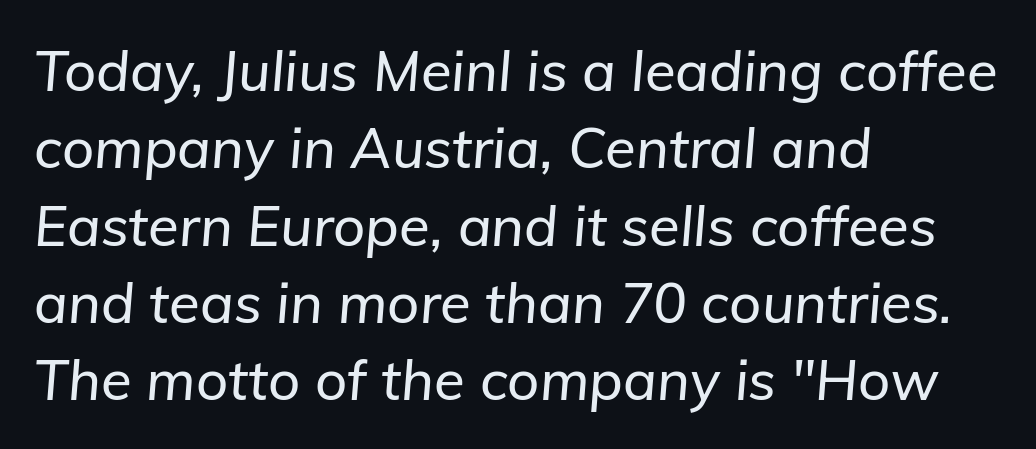
The zone under the glyphs is completely vacant. This sample uses an oblique cut, with every glyph tilted off the vertical. The compositor pushed each line to the left boundary. Interline gaps are of average width in this sample. Each letter keeps its own natural width here, so spacing adapts to shape. Nothing unusual about the tracking: characters are spaced as the font intends.
